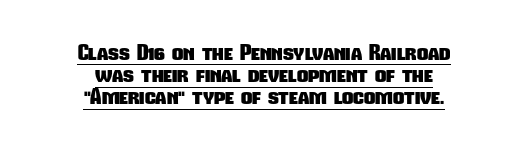
{"bold": "yes", "underline": "yes", "align": "center", "line_spacing": "tight", "line_spacing_ratio": 1.01, "letter_spacing": "normal", "letter_spacing_em": 0.0, "glyph_px": 22}
